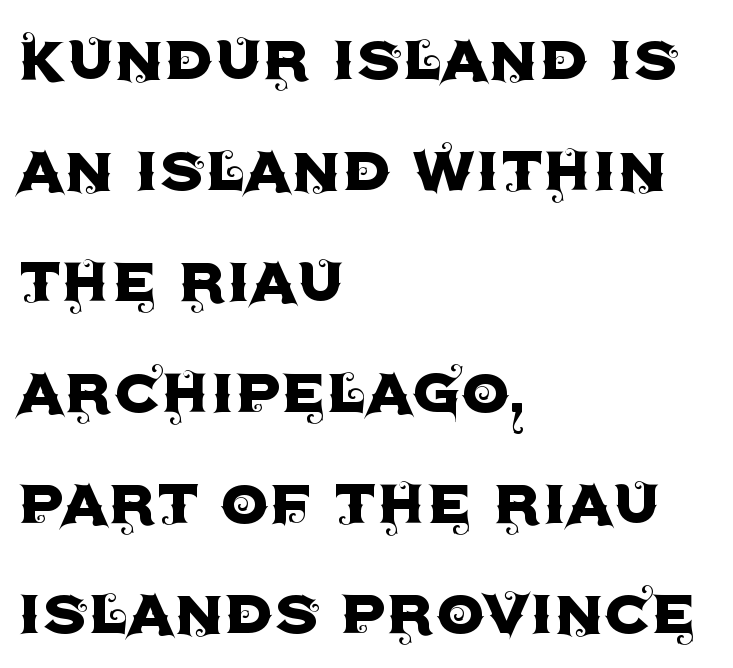
This rendering employs a face without finishing strokes, i.e., a sans-serif. Only glyphs here, with clear space below each row. Vertically, the passage feels balanced, rows spaced as you'd expect. There is no visible air inserted between adjacent glyphs. Characters remain perfectly vertical along every line.
